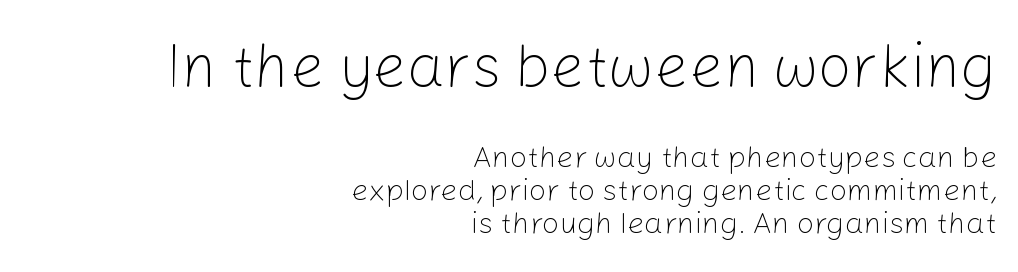
The image shows 60 px light sans-serif type, upright; set right-aligned, tight line spacing (1.09x), normal letter spacing, not underlined; the first (top) block is 2.0x larger; low stroke contrast and a medium x-height.
